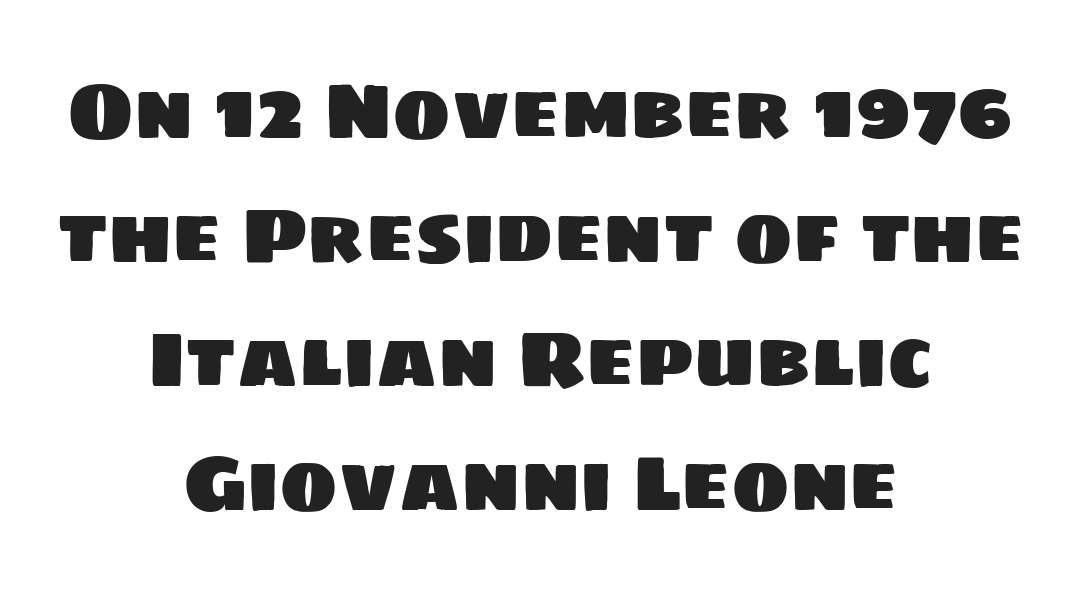
Horizontal alignment here is central, giving a formal, balanced look. Honestly, there is no underline to notice here at all. Note: no serifs on the glyphs. Students, observe: this is what conventionally led text looks like. Between one letter and the next there's only the usual sliver of space. A typesetter would call this proportional, since set widths differ per character.
